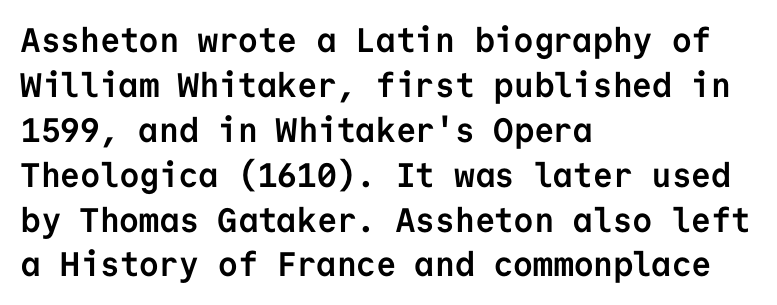
A clean baseline with only descenders dipping below it. Type style note: lacks serifs. The letters sit at their default tracking, neither squeezed nor spread. Vertical strokes here are truly vertical.
